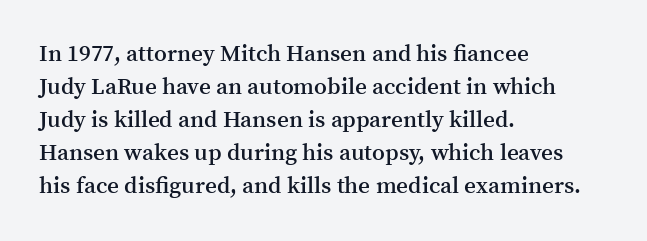
Q: Is the text bold? A: Semi-bold.
Q: Is the text italic (slanted)? A: No, it is upright.
Q: Is the text underlined? A: No.
Q: How is the paragraph aligned? A: Left-aligned.
Q: Is the spacing between letters normal or unusually wide? A: Normal.
Q: Is the spacing between lines tight, normal or loose? A: Normal.
